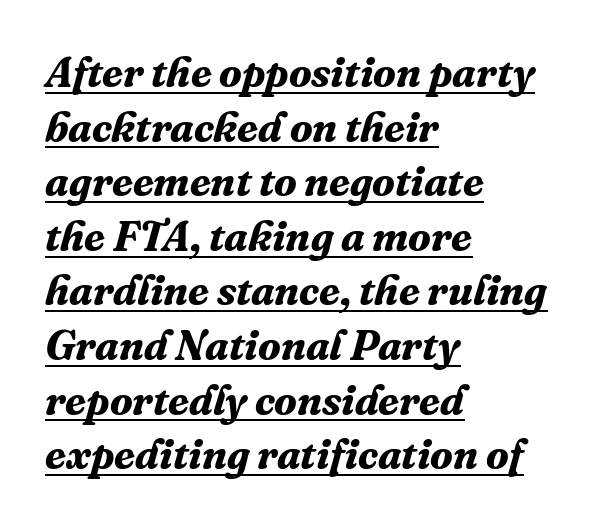
Q: Is the text bold? A: Yes.
Q: Is the text italic (slanted)? A: Yes, it leans right by about 16 degrees.
Q: Is the typeface a serif or a sans-serif typeface? A: Serif.
Q: Is the text underlined? A: Yes.
Q: How is the paragraph aligned? A: Left-aligned.
Q: Is the spacing between letters normal or unusually wide? A: Normal.
Q: Is the spacing between lines tight, normal or loose? A: Normal.
Q: Width (condensed, normal, or wide)? A: Normal.
Q: Stroke contrast? A: Medium.
Q: x-height? A: Medium.
Q: Monospaced? A: No.
